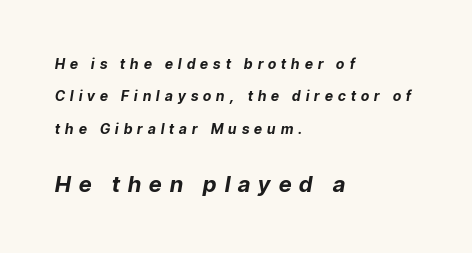
{"italic": "yes", "lean": "right", "slant_degrees": 9, "bold": "yes", "underline": "no", "align": "left", "line_spacing": "loose", "line_spacing_ratio": 2.31, "letter_spacing": "wide", "letter_spacing_em": 0.37, "larger_block": "second", "size_ratio": 1.57, "glyph_px": 22}
